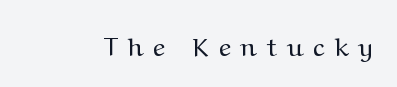
{"italic": "no", "bold": "no", "underline": "no", "letter_spacing": "wide", "letter_spacing_em": 0.38, "glyph_px": 26}
